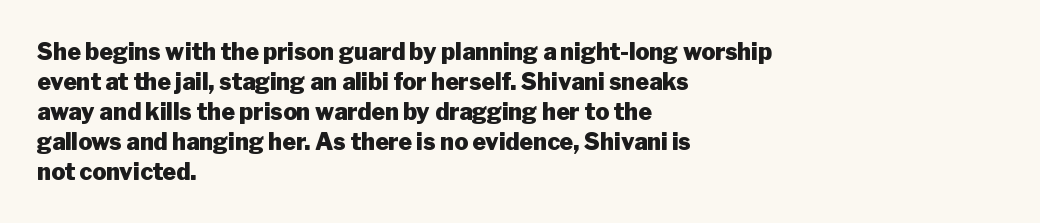
Q: Is the text bold? A: Yes.
Q: Is the text italic (slanted)? A: No, it is upright.
Q: Is the text underlined? A: No.
Q: How is the paragraph aligned? A: Left-aligned.
Q: Is the spacing between letters normal or unusually wide? A: Normal.
Q: Is the spacing between lines tight, normal or loose? A: Normal.
